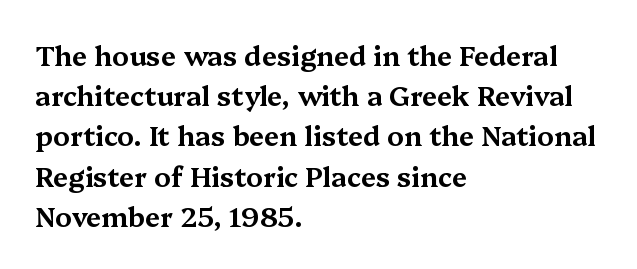
{"italic": "no", "underline": "no", "align": "left", "line_spacing": "normal", "line_spacing_ratio": 1.49, "letter_spacing": "normal", "letter_spacing_em": 0.0, "glyph_px": 27}
